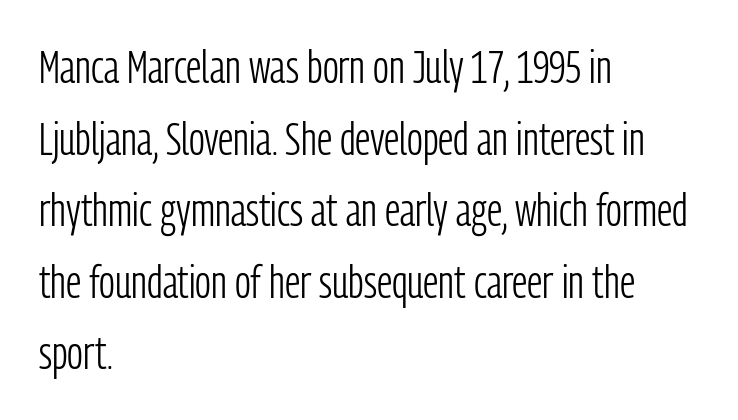
Q: Is the text bold? A: No.
Q: Is the text italic (slanted)? A: No, it is upright.
Q: Is the typeface a serif or a sans-serif typeface? A: Sans-serif.
Q: Is the text underlined? A: No.
Q: How is the paragraph aligned? A: Left-aligned.
Q: Is the spacing between letters normal or unusually wide? A: Normal.
Q: Is the spacing between lines tight, normal or loose? A: Normal.
Q: Width (condensed, normal, or wide)? A: Condensed.
Q: Stroke contrast? A: Low.
Q: x-height? A: Medium.
Q: Monospaced? A: No.
